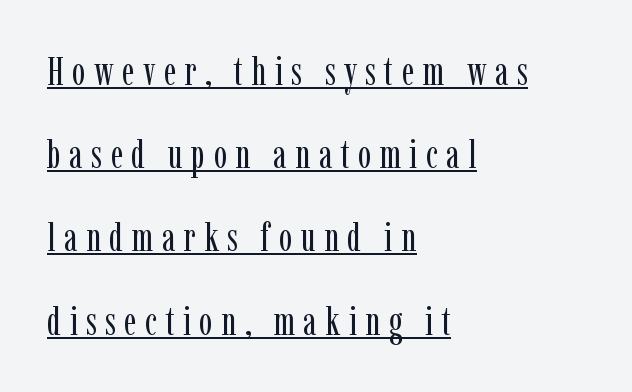
Q: Is the text bold? A: No.
Q: Is the text italic (slanted)? A: No, it is upright.
Q: Is the typeface a serif or a sans-serif typeface? A: Serif.
Q: Is the text underlined? A: Yes.
Q: How is the paragraph aligned? A: Left-aligned.
Q: Is the spacing between letters normal or unusually wide? A: Unusually wide.
Q: Is the spacing between lines tight, normal or loose? A: Loose.
Q: Width (condensed, normal, or wide)? A: Condensed.
Q: Stroke contrast? A: Low.
Q: x-height? A: Medium.
Q: Monospaced? A: No.
